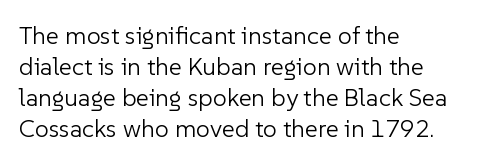
{"italic": "no", "bold": "no", "underline": "no", "align": "left", "line_spacing_ratio": 1.24, "letter_spacing": "normal", "letter_spacing_em": 0.0, "glyph_px": 25}
